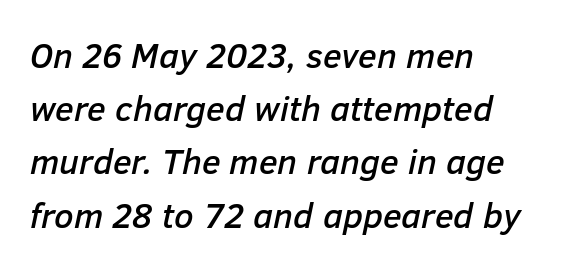
The designer left line spacing at the default. Underline: absent. Honestly, the letter spacing is just normal — you wouldn't notice it. Rendered with sloped, italic letterforms.
